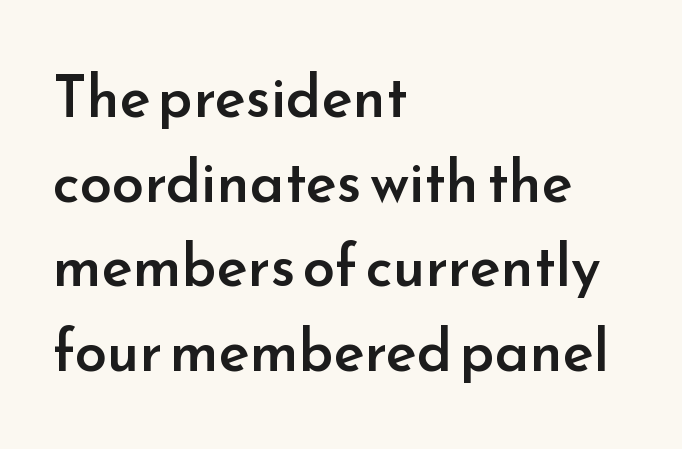
Regarding serifs, this sample does without them. This sample keeps an unexceptional amount of space between lines. The passage shown is semibold, sitting just below true bold. A bare baseline throughout the passage.
